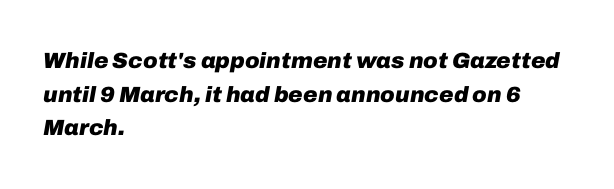
Q: Is the text bold? A: Yes.
Q: Is the text italic (slanted)? A: Yes, it leans right by about 10 degrees.
Q: Is the text underlined? A: No.
Q: How is the paragraph aligned? A: Left-aligned.
Q: Is the spacing between letters normal or unusually wide? A: Normal.
Q: Is the spacing between lines tight, normal or loose? A: Normal.
